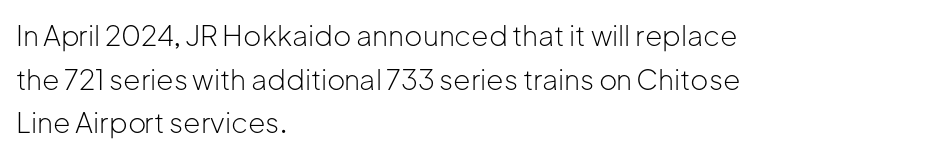
Whoever set this chose a conventional vertical rhythm. These lines are composed in type without serifs. Here the designer chose a conventional face with non-uniform glyph widths. The paragraph shown leans on its left margin. Plain, unruled lines of type. Ascenders rise straight up at ninety degrees.
